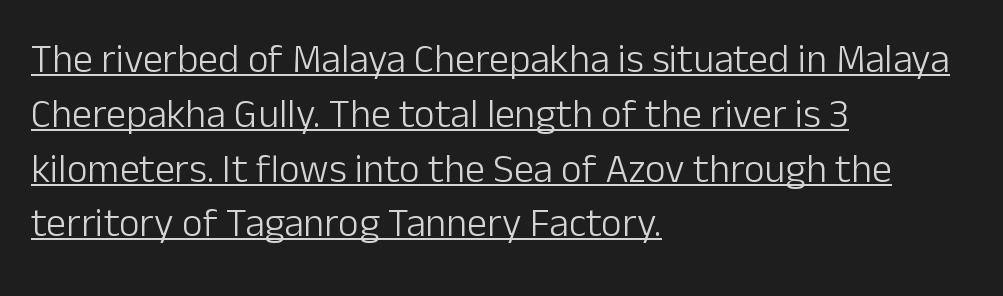
{"serif": "no", "italic": "no", "bold": "no", "weight": "light", "width": "normal", "stroke_contrast": "low", "x_height": "medium", "monospaced": "no", "underline": "yes", "align": "left", "line_spacing": "normal", "line_spacing_ratio": 1.37, "letter_spacing": "normal", "letter_spacing_em": 0.0, "glyph_px": 40}
